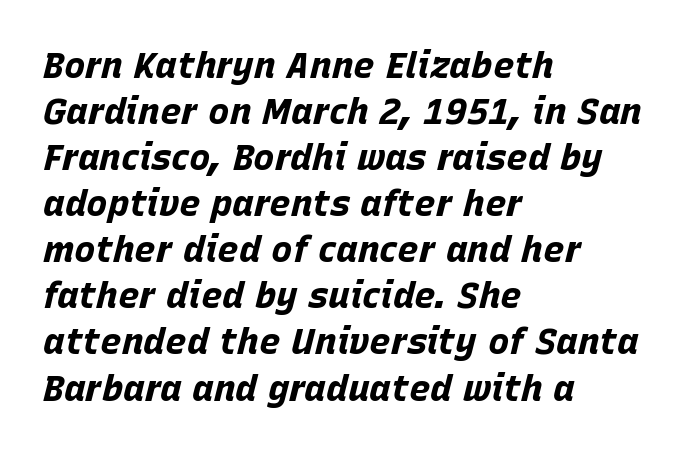
The image shows 36 px bold type, italic (leaning right); set left-aligned, normal line spacing (1.28x), normal letter spacing, not underlined; low stroke contrast and a large x-height.
